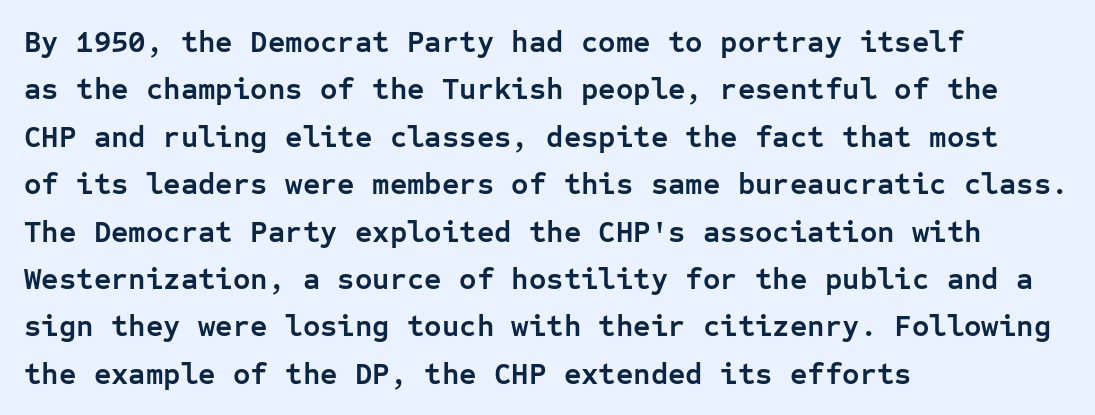
The characters display no serif detailing; their extremities are plain. Each glyph is drawn with heavy, bold strokes. Is the block centered? No — it sits flush against the left margin. Looks like terminal output: every glyph gets an equal slot. Ascenders rise straight up at ninety degrees. Just letters on the line, the space beneath them empty.
